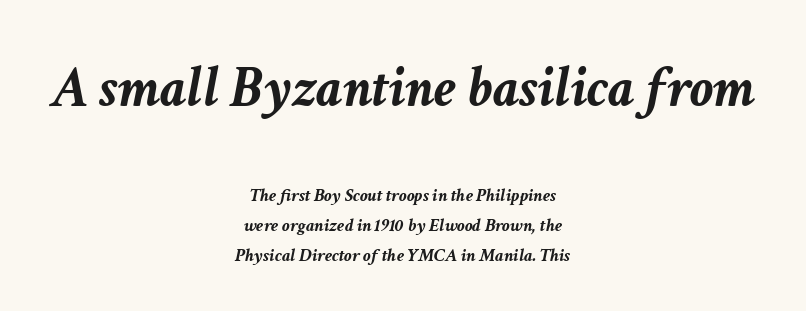
The image shows 58 px semibold type, italic (leaning right); set centered, normal line spacing (1.57x), normal letter spacing, not underlined; the first (top) block is 3.05x larger; low stroke contrast and a medium x-height.
